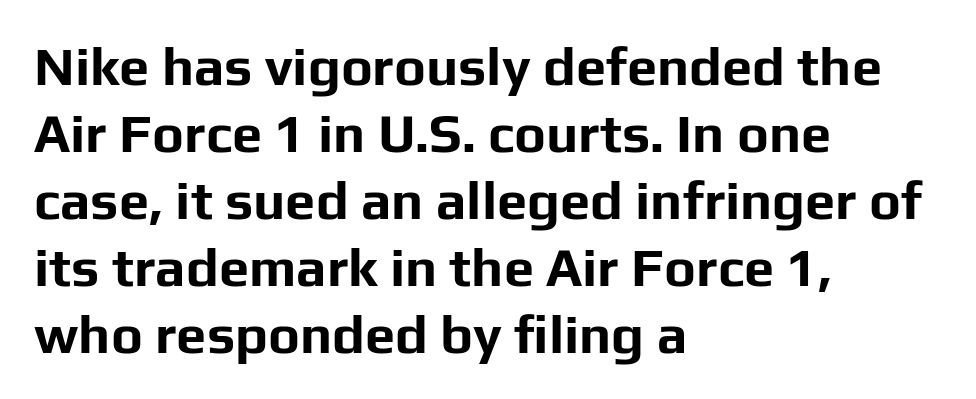
{"serif": "no", "italic": "no", "bold": "yes", "weight": "bold", "width": "normal", "stroke_contrast": "low", "x_height": "medium", "monospaced": "no", "underline": "no", "align": "left", "line_spacing_ratio": 1.24, "letter_spacing": "normal", "letter_spacing_em": 0.0, "glyph_px": 54}
